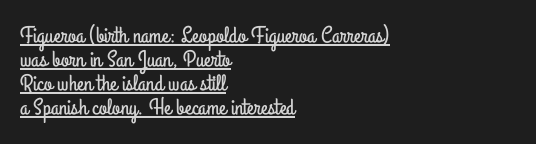
{"italic": "no", "underline": "yes", "align": "left", "line_spacing": "tight", "line_spacing_ratio": 1.04, "letter_spacing": "normal", "letter_spacing_em": 0.0, "glyph_px": 23}
